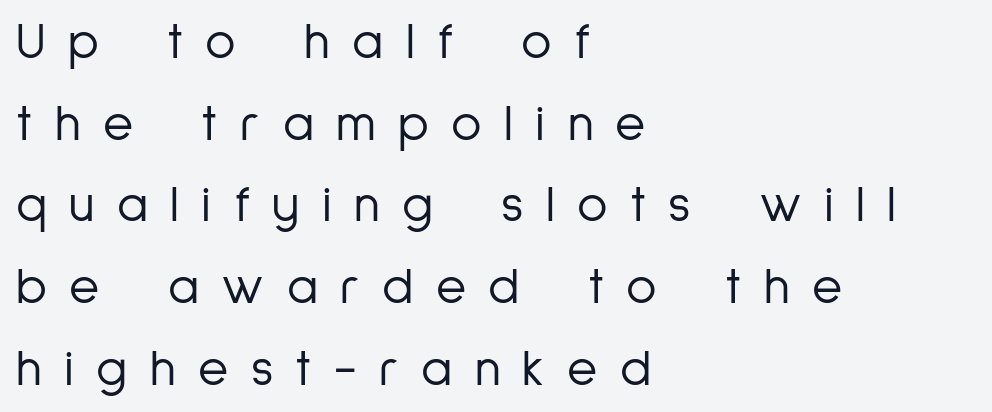
Q: Is the text bold? A: No.
Q: Is the text italic (slanted)? A: No, it is upright.
Q: Is the typeface a serif or a sans-serif typeface? A: Sans-serif.
Q: Is the text underlined? A: No.
Q: How is the paragraph aligned? A: Left-aligned.
Q: Is the spacing between letters normal or unusually wide? A: Unusually wide.
Q: Is the spacing between lines tight, normal or loose? A: Normal.
Q: Width (condensed, normal, or wide)? A: Condensed.
Q: Stroke contrast? A: Low.
Q: x-height? A: Medium.
Q: Monospaced? A: No.
